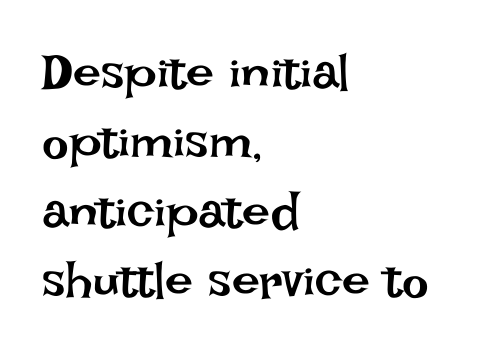
Q: Is the text bold? A: No.
Q: Is the text italic (slanted)? A: No, it is upright.
Q: Is the text underlined? A: No.
Q: How is the paragraph aligned? A: Left-aligned.
Q: Is the spacing between letters normal or unusually wide? A: Normal.
Q: Is the spacing between lines tight, normal or loose? A: Normal.
Q: Width (condensed, normal, or wide)? A: Normal.
Q: Stroke contrast? A: Low.
Q: x-height? A: Large.
Q: Monospaced? A: No.
